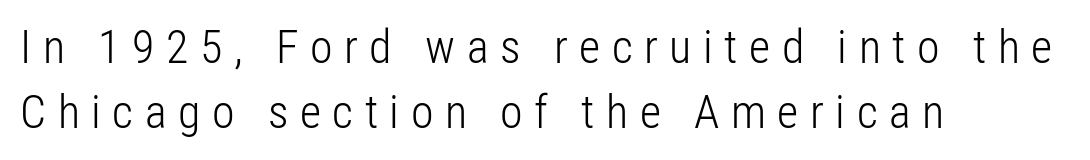
{"serif": "no", "italic": "no", "bold": "no", "weight": "light", "width": "condensed", "stroke_contrast": "low", "x_height": "medium", "monospaced": "no", "underline": "no", "align": "left", "line_spacing": "normal", "line_spacing_ratio": 1.41, "letter_spacing": "wide", "letter_spacing_em": 0.25, "glyph_px": 46}
